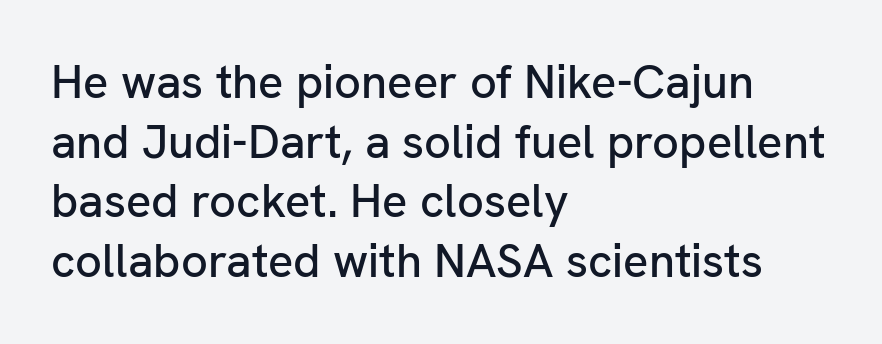
{"serif": "no", "italic": "no", "width": "normal", "stroke_contrast": "low", "x_height": "medium", "monospaced": "no", "underline": "no", "align": "left", "line_spacing": "normal", "line_spacing_ratio": 1.27, "letter_spacing": "normal", "letter_spacing_em": 0.0, "glyph_px": 47}
